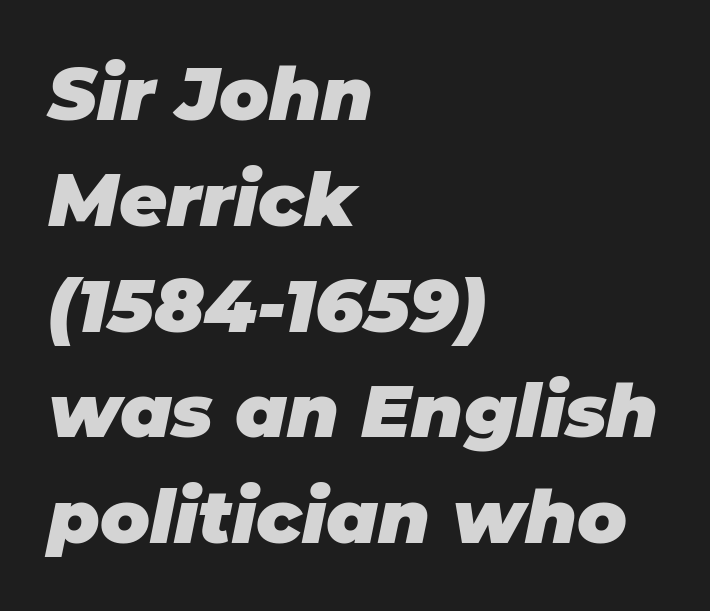
{"italic": "yes", "lean": "right", "slant_degrees": 11, "bold": "yes", "weight": "heavy", "width": "normal", "stroke_contrast": "low", "x_height": "large", "monospaced": "no", "underline": "no", "align": "left", "line_spacing": "normal", "line_spacing_ratio": 1.43, "letter_spacing": "normal", "letter_spacing_em": 0.0, "glyph_px": 74}
